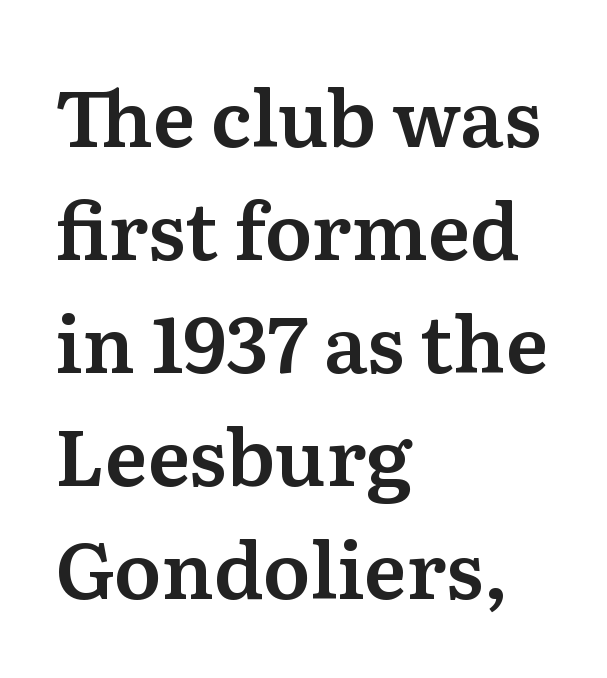
{"serif": "yes", "italic": "no", "width": "normal", "stroke_contrast": "medium", "x_height": "medium", "monospaced": "no", "underline": "no", "align": "left", "line_spacing": "normal", "line_spacing_ratio": 1.45, "letter_spacing": "normal", "letter_spacing_em": 0.0, "glyph_px": 78}
